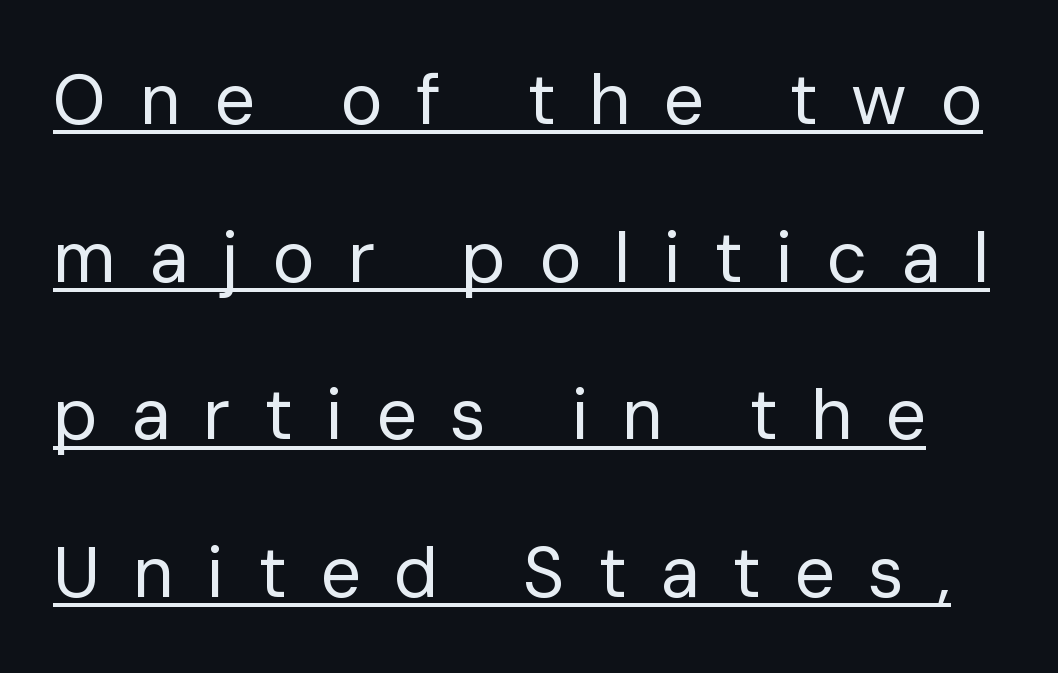
Q: Is the text bold? A: No.
Q: Is the text italic (slanted)? A: No, it is upright.
Q: Is the typeface a serif or a sans-serif typeface? A: Sans-serif.
Q: Is the text underlined? A: Yes.
Q: Is the spacing between letters normal or unusually wide? A: Unusually wide.
Q: Is the spacing between lines tight, normal or loose? A: Loose.
Q: Width (condensed, normal, or wide)? A: Normal.
Q: Stroke contrast? A: Low.
Q: x-height? A: Medium.
Q: Monospaced? A: No.
